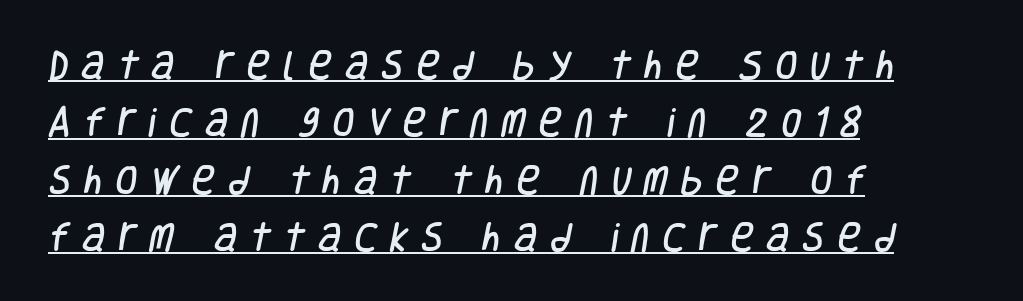
The letters advance in unequal steps, a hallmark of proportional type. This rendering employs a face without finishing strokes, i.e., a sans-serif. Like a heading marked for emphasis, these lines bear an underscore. Letter spacing: wide. This rendering uses left alignment, leaving the right contour irregular.
